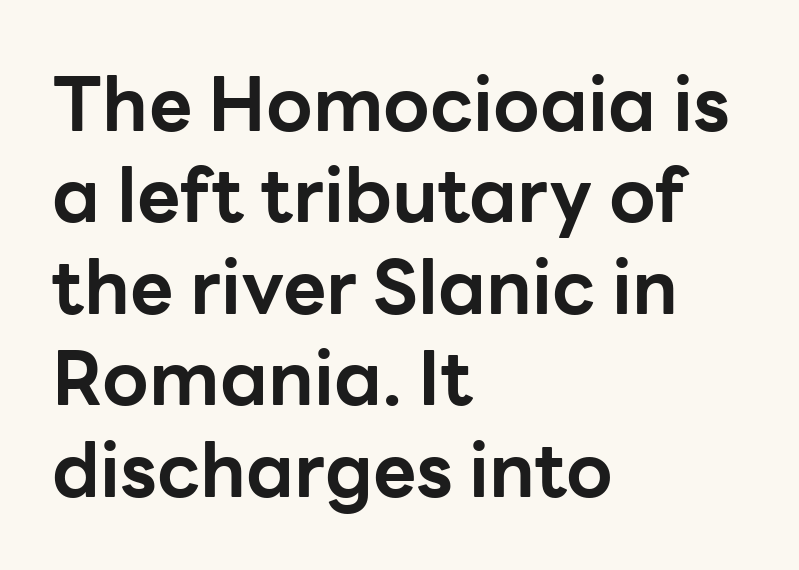
{"serif": "no", "italic": "no", "bold": "yes", "weight": "bold", "width": "normal", "stroke_contrast": "low", "x_height": "medium", "monospaced": "no", "underline": "no", "align": "left", "line_spacing_ratio": 1.22, "letter_spacing": "normal", "letter_spacing_em": 0.0, "glyph_px": 75}
